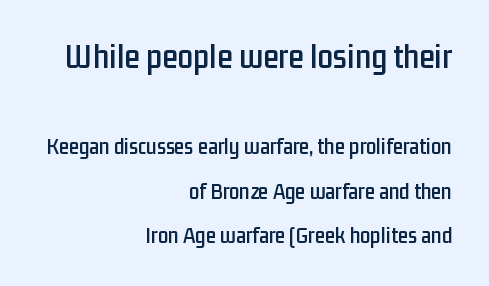
Italic? Not at all — the glyphs are vertical. Does the copy run flush right? Yes — the right margin is perfectly even. What stands out about the letter spacing? Nothing — it is the standard amount. Character size in the leading block exceeds that of the trailing block.
